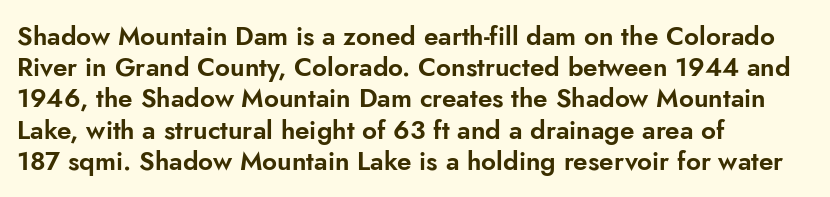
The passage is arranged the way most books set body copy — flush left. This is the regular roman posture of the typeface. The rendering keeps characters at their native spacing. Honestly, there is no underline to notice here at all.
